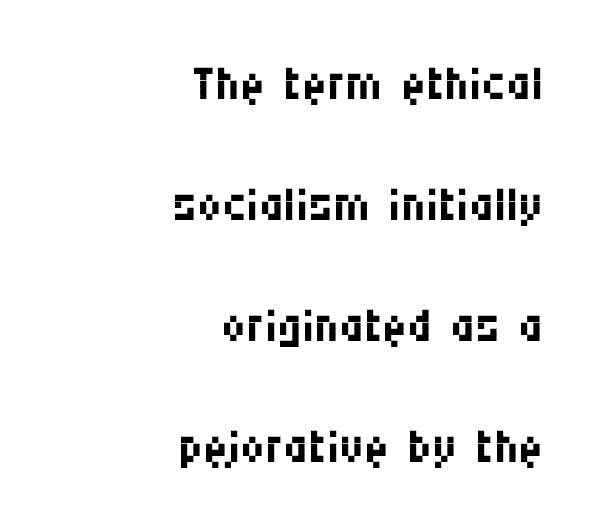
Q: Is the text bold? A: No.
Q: Is the text italic (slanted)? A: No, it is upright.
Q: Is the typeface a serif or a sans-serif typeface? A: Sans-serif.
Q: Is the text underlined? A: No.
Q: How is the paragraph aligned? A: Right-aligned.
Q: Is the spacing between letters normal or unusually wide? A: Normal.
Q: Width (condensed, normal, or wide)? A: Condensed.
Q: Stroke contrast? A: Medium.
Q: x-height? A: Large.
Q: Monospaced? A: No.
